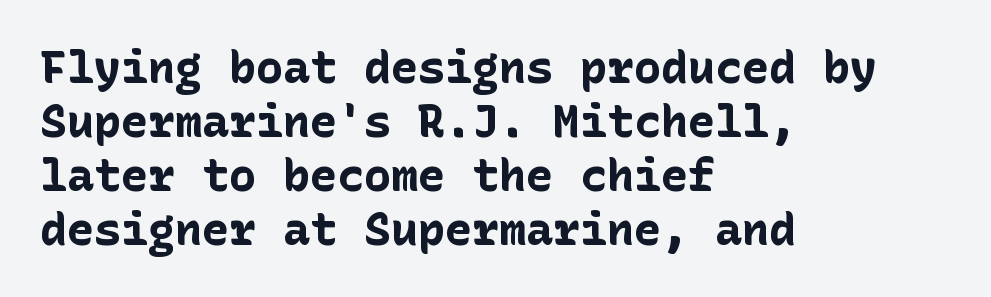
{"serif": "no", "italic": "no", "bold": "yes", "weight": "bold", "width": "normal", "stroke_contrast": "low", "x_height": "medium", "underline": "no", "align": "left", "line_spacing_ratio": 1.2, "letter_spacing": "normal", "letter_spacing_em": 0.0, "glyph_px": 45}
